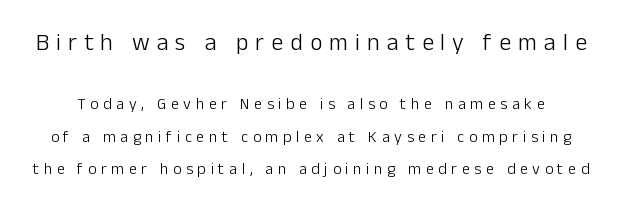
{"italic": "no", "bold": "no", "underline": "no", "line_spacing": "loose", "line_spacing_ratio": 2.01, "letter_spacing": "wide", "letter_spacing_em": 0.29, "larger_block": "first", "size_ratio": 1.5, "glyph_px": 24}
